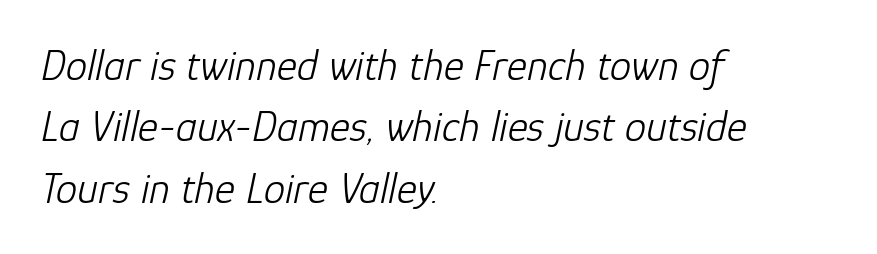
{"italic": "yes", "lean": "right", "slant_degrees": 12, "bold": "no", "weight": "light", "width": "normal", "stroke_contrast": "low", "x_height": "medium", "monospaced": "no", "underline": "no", "align": "left", "line_spacing": "normal", "line_spacing_ratio": 1.43, "letter_spacing": "normal", "letter_spacing_em": 0.0, "glyph_px": 43}
